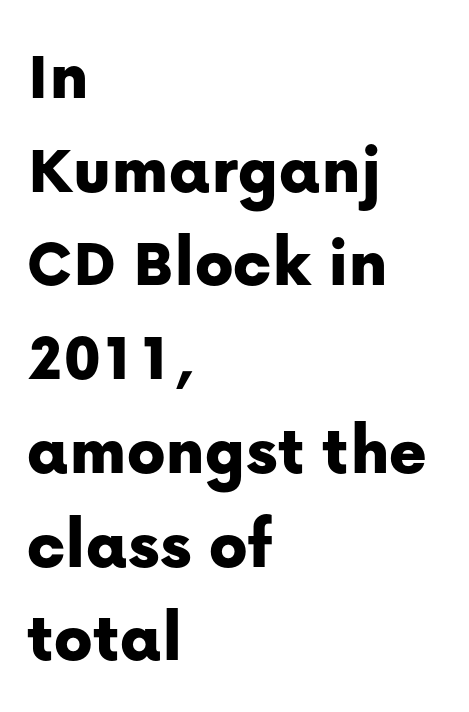
A student would call this left alignment; a typographer would say flush left, rag right. Check under the words: just untouched page. The space between consecutive lines is moderate. Nope, not italic — everything's standing straight. Honestly, the letter spacing is just normal — you wouldn't notice it. The letters carry no serifs — their stems end cleanly without finishing strokes.
